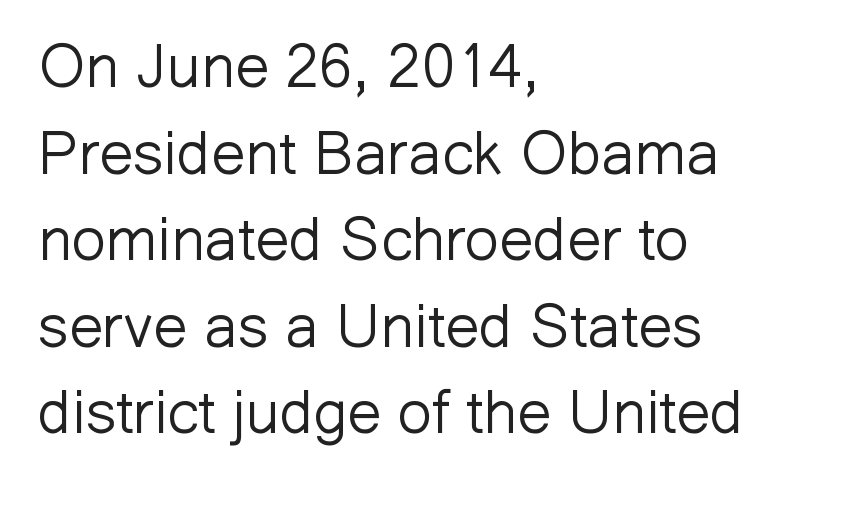
{"serif": "no", "italic": "no", "bold": "no", "weight": "light", "width": "normal", "stroke_contrast": "low", "x_height": "medium", "monospaced": "no", "underline": "no", "align": "left", "line_spacing": "normal", "line_spacing_ratio": 1.42, "letter_spacing": "normal", "letter_spacing_em": 0.0, "glyph_px": 61}
